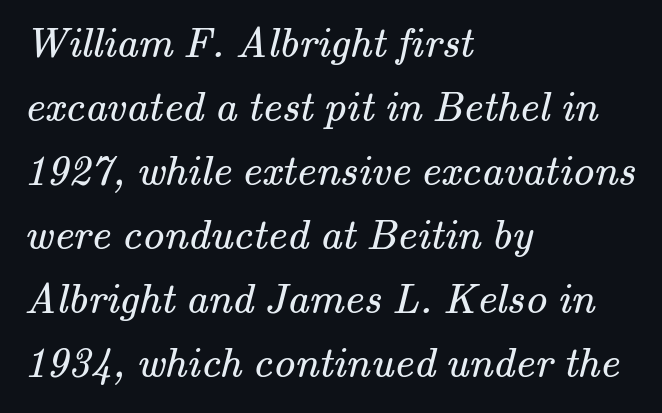
Q: Is the text bold? A: No.
Q: Is the typeface a serif or a sans-serif typeface? A: Serif.
Q: Is the text underlined? A: No.
Q: How is the paragraph aligned? A: Left-aligned.
Q: Is the spacing between letters normal or unusually wide? A: Normal.
Q: Is the spacing between lines tight, normal or loose? A: Normal.
Q: Width (condensed, normal, or wide)? A: Normal.
Q: Stroke contrast? A: Medium.
Q: x-height? A: Small.
Q: Monospaced? A: No.
